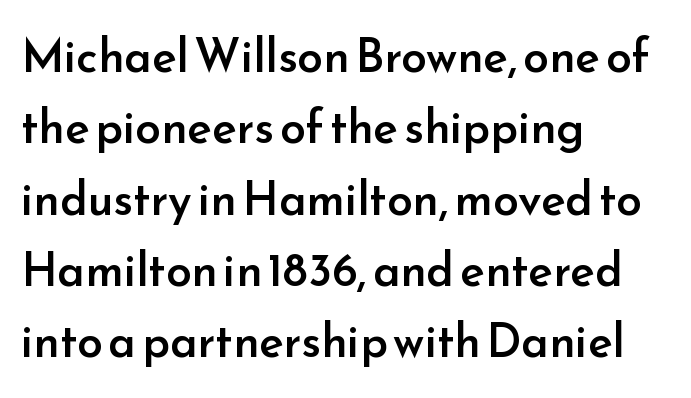
{"serif": "no", "italic": "no", "bold": "semi", "weight": "semibold", "width": "normal", "stroke_contrast": "low", "x_height": "small", "monospaced": "no", "underline": "no", "align": "left", "line_spacing": "normal", "line_spacing_ratio": 1.55, "letter_spacing": "normal", "letter_spacing_em": 0.0, "glyph_px": 46}
